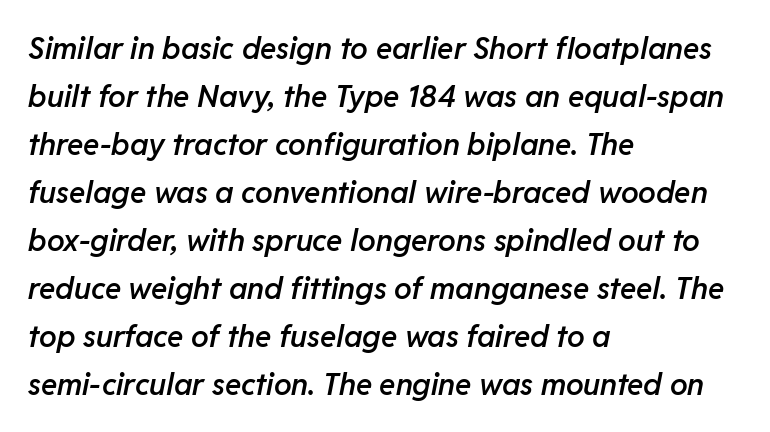
{"italic": "yes", "lean": "right", "slant_degrees": 11, "bold": "semi", "weight": "semibold", "width": "normal", "stroke_contrast": "low", "x_height": "medium", "monospaced": "no", "underline": "no", "align": "left", "line_spacing": "normal", "line_spacing_ratio": 1.6, "letter_spacing": "normal", "letter_spacing_em": 0.0, "glyph_px": 30}
